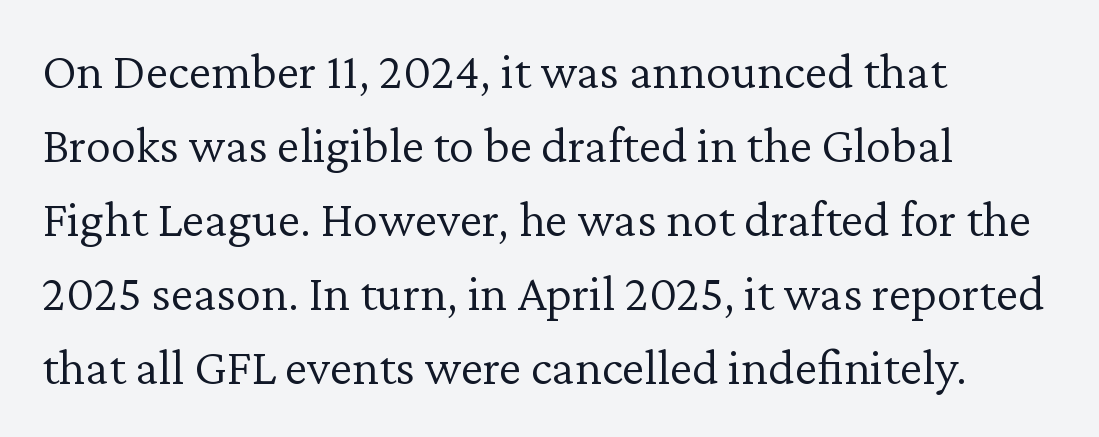
The image shows 51 px light serif type, upright; set left-aligned, normal line spacing (1.45x), normal letter spacing, not underlined; low stroke contrast and a medium x-height.
